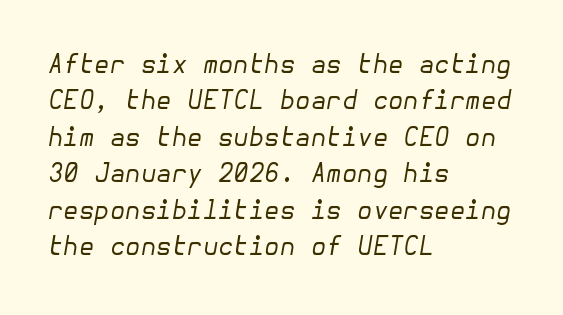
{"italic": "yes", "lean": "right", "slant_degrees": 10, "bold": "no", "underline": "no", "align": "left", "line_spacing": "normal", "line_spacing_ratio": 1.46, "letter_spacing": "normal", "letter_spacing_em": 0.0, "glyph_px": 25}
